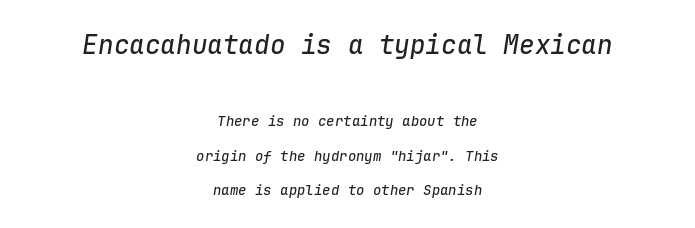
Q: Is the text italic (slanted)? A: Yes, it leans right by about 9 degrees.
Q: Is the text underlined? A: No.
Q: How is the paragraph aligned? A: Centered.
Q: Is the spacing between letters normal or unusually wide? A: Normal.
Q: Is the spacing between lines tight, normal or loose? A: Loose.
Q: Which block of text is set in a larger size, the first (top) or the second (bottom)? A: The first (top) one.
